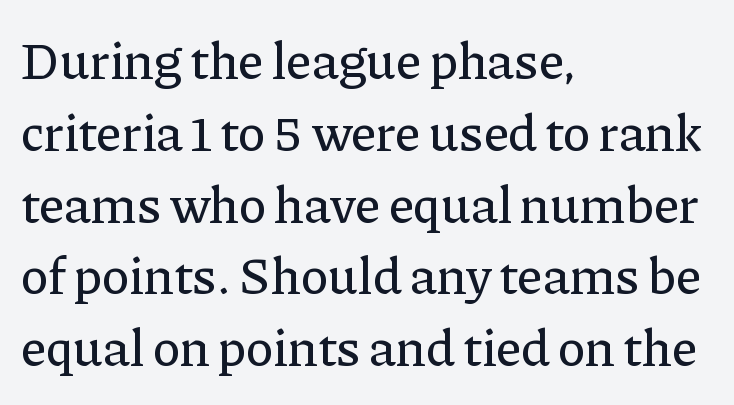
The image shows 52 px serif type, upright; set left-aligned, normal line spacing (1.38x), normal letter spacing, not underlined; low stroke contrast and a medium x-height.
